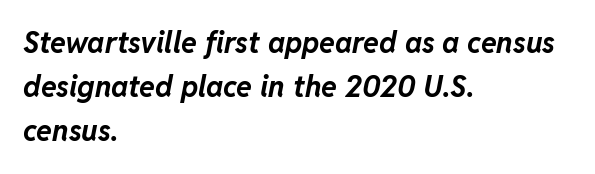
{"italic": "yes", "lean": "right", "slant_degrees": 11, "bold": "yes", "weight": "bold", "width": "normal", "stroke_contrast": "low", "x_height": "medium", "monospaced": "no", "underline": "no", "align": "left", "line_spacing": "normal", "line_spacing_ratio": 1.52, "letter_spacing": "normal", "letter_spacing_em": 0.0, "glyph_px": 29}
